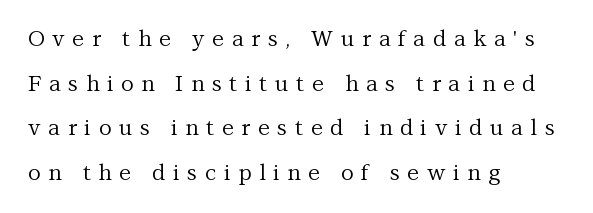
{"italic": "no", "bold": "no", "underline": "no", "align": "left", "line_spacing": "loose", "line_spacing_ratio": 2.03, "letter_spacing": "wide", "letter_spacing_em": 0.35, "glyph_px": 22}
